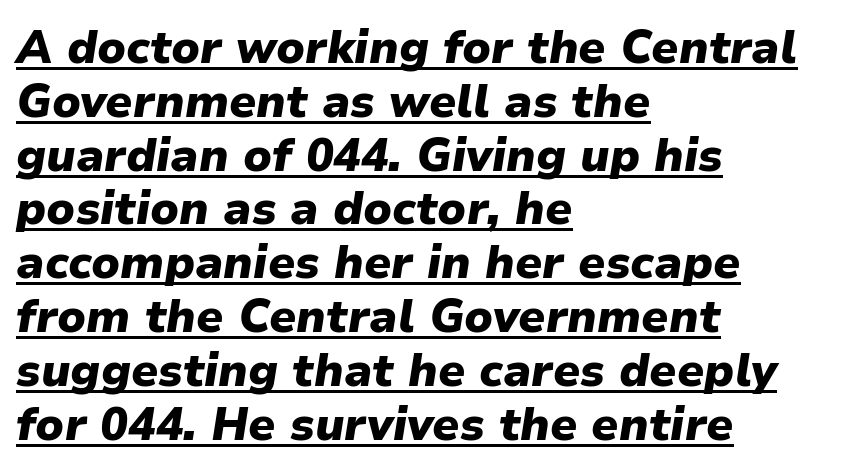
{"italic": "yes", "lean": "right", "slant_degrees": 9, "bold": "yes", "weight": "heavy", "width": "normal", "stroke_contrast": "low", "x_height": "medium", "monospaced": "no", "underline": "yes", "align": "left", "line_spacing_ratio": 1.17, "letter_spacing": "normal", "letter_spacing_em": 0.0, "glyph_px": 46}
